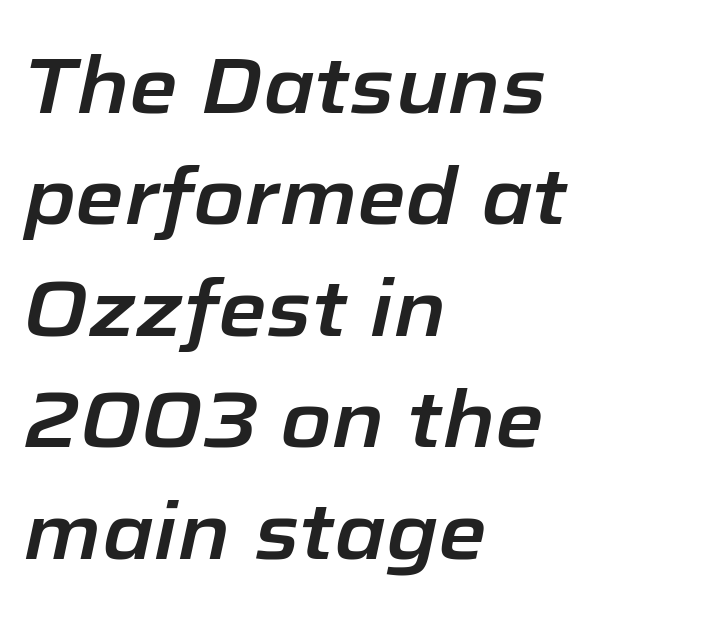
Normally led — the rows are evenly, conventionally spaced. Observe the ordinary spacing: letters are neighbours, not strangers. The zone under the glyphs is completely vacant. Short and long lines alike share a common starting point at left. Do the characters align in a grid? No, the font is proportional. The glyphs look as if they've been sheared to an angle.
